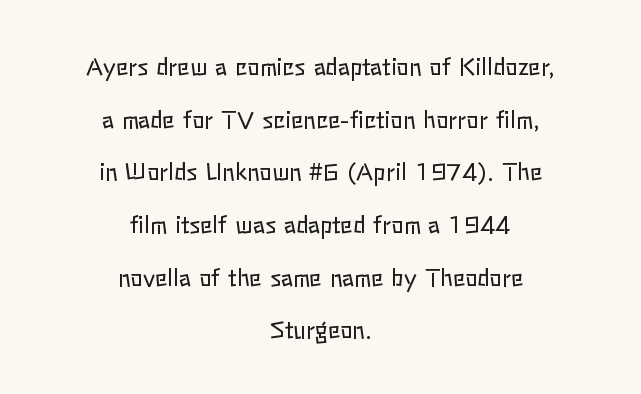
The image shows 23 px text type, upright; set centered, loose line spacing (2.29x), normal letter spacing, not underlined.
